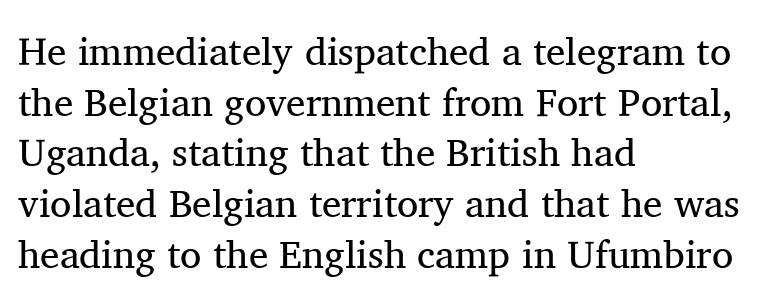
No extra ink here — the face is not bold. Unlike a clean sans, this face finishes its strokes with serifs. Do the characters align in a grid? No, the font is proportional. Does the leading feel generous? No, just average.
